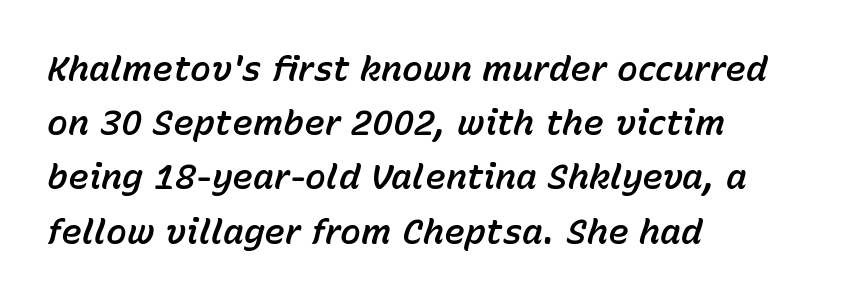
The image shows 35 px text type, italic (leaning right); set left-aligned, normal line spacing (1.55x), normal letter spacing, not underlined; low stroke contrast and a medium x-height.
